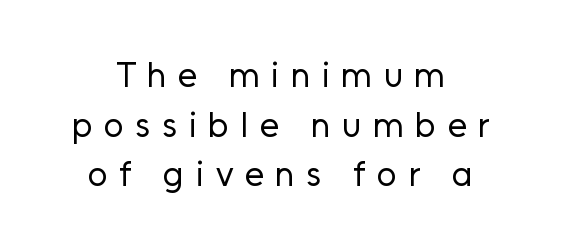
Vertical strokes here are truly vertical. Weight: in the light-to-regular range. A normal amount of white space separates one row of letters from the next. The zone under the glyphs is completely vacant.
